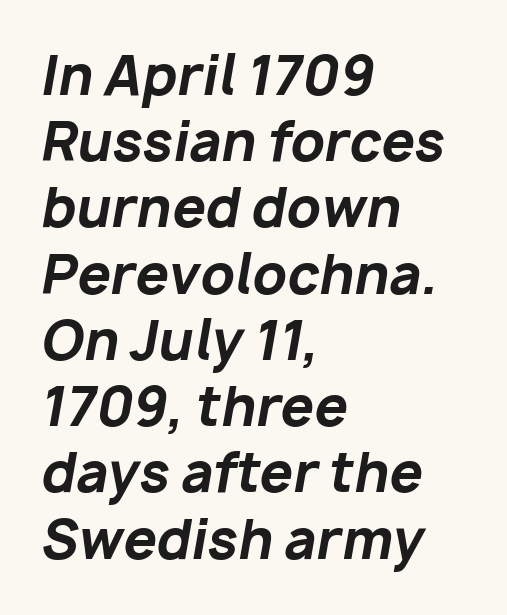
The ragged edge is on the right, which tells us the setting is flush left. The rendering uses a moderate line-height, typical for paragraphs. The baseline area is clear. The passage shown is typed in a proportional face where columns would drift. Does the weight exceed regular? Yes, all the way to bold. Spacing between characters is what you'd get straight out of the box.
